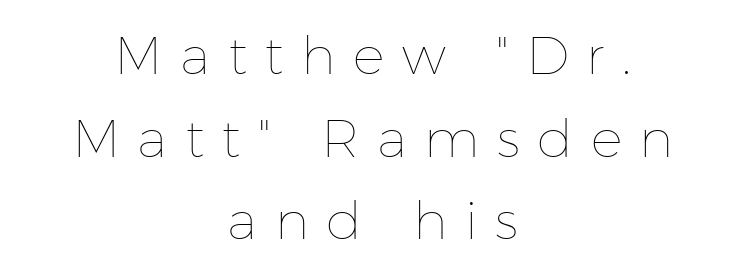
The image shows 53 px thin type, upright; set centered, normal line spacing (1.56x), unusually wide letter spacing (+0.33 em), not underlined; low stroke contrast and a medium x-height.
